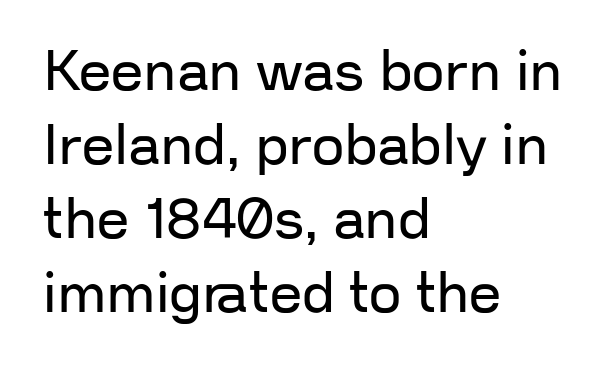
Q: Is the text bold? A: No.
Q: Is the text italic (slanted)? A: No, it is upright.
Q: Is the typeface a serif or a sans-serif typeface? A: Sans-serif.
Q: Is the text underlined? A: No.
Q: How is the paragraph aligned? A: Left-aligned.
Q: Is the spacing between letters normal or unusually wide? A: Normal.
Q: Is the spacing between lines tight, normal or loose? A: Normal.
Q: Width (condensed, normal, or wide)? A: Normal.
Q: Stroke contrast? A: Low.
Q: x-height? A: Medium.
Q: Monospaced? A: No.
